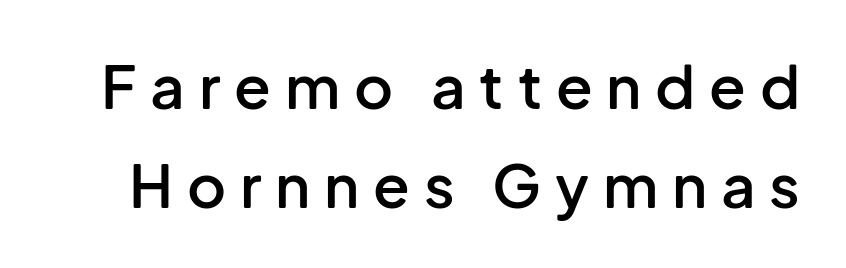
Q: Is the text bold? A: Semi-bold.
Q: Is the text italic (slanted)? A: No, it is upright.
Q: Is the typeface a serif or a sans-serif typeface? A: Sans-serif.
Q: Is the text underlined? A: No.
Q: Is the spacing between letters normal or unusually wide? A: Unusually wide.
Q: Is the spacing between lines tight, normal or loose? A: Normal.
Q: Width (condensed, normal, or wide)? A: Normal.
Q: Stroke contrast? A: Low.
Q: x-height? A: Medium.
Q: Monospaced? A: No.
